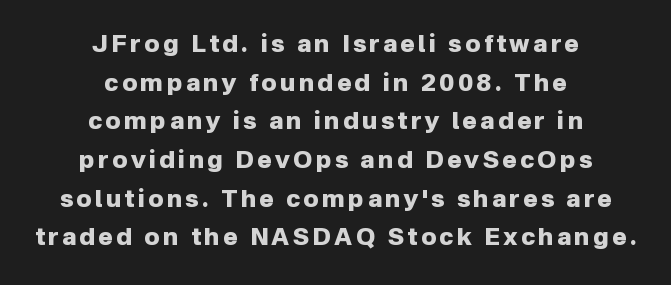
A bare baseline throughout the passage. Weight: bold. Normally led — the rows are evenly, conventionally spaced. The setting favours the middle, as headings and verse often do. The font's upright variant was chosen for this text.
